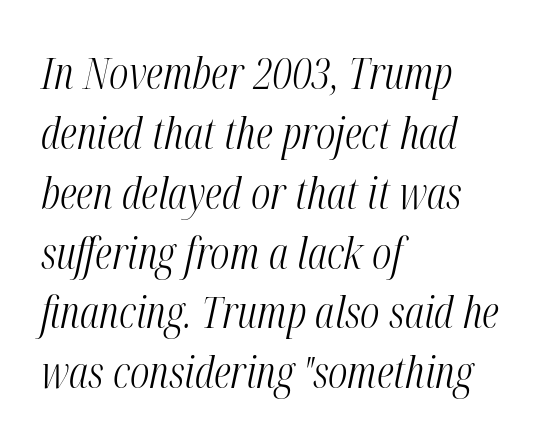
The image shows 44 px light, condensed type, italic (leaning right); set left-aligned, normal line spacing (1.36x), normal letter spacing, not underlined; medium stroke contrast and a medium x-height.
